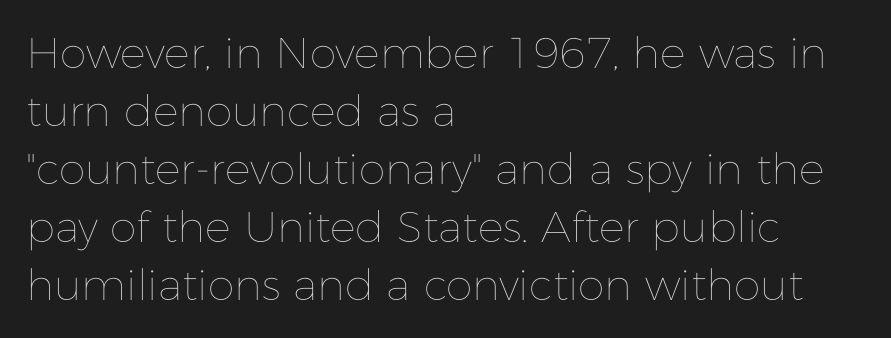
{"italic": "no", "bold": "no", "weight": "thin", "width": "normal", "stroke_contrast": "low", "x_height": "medium", "monospaced": "no", "underline": "no", "align": "left", "line_spacing": "normal", "line_spacing_ratio": 1.35, "letter_spacing": "normal", "letter_spacing_em": 0.0, "glyph_px": 43}
